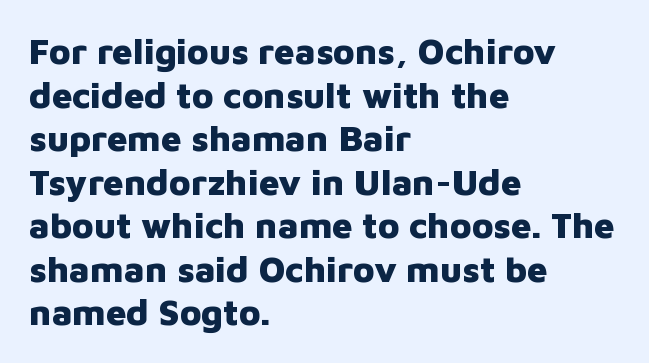
{"serif": "no", "italic": "no", "bold": "yes", "weight": "heavy", "width": "normal", "stroke_contrast": "low", "x_height": "medium", "monospaced": "no", "underline": "no", "align": "left", "line_spacing_ratio": 1.21, "letter_spacing": "normal", "letter_spacing_em": 0.0, "glyph_px": 36}
